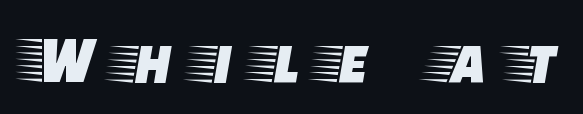
{"serif": "yes", "width": "wide", "stroke_contrast": "low", "x_height": "large", "monospaced": "no", "underline": "no", "letter_spacing": "wide", "letter_spacing_em": 0.39, "glyph_px": 68}
